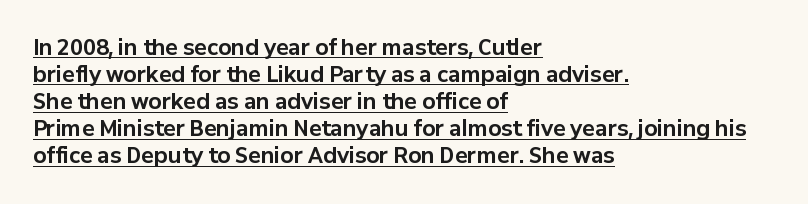
{"italic": "no", "bold": "yes", "underline": "yes", "align": "left", "line_spacing": "normal", "line_spacing_ratio": 1.29, "letter_spacing": "normal", "letter_spacing_em": 0.0, "glyph_px": 21}
